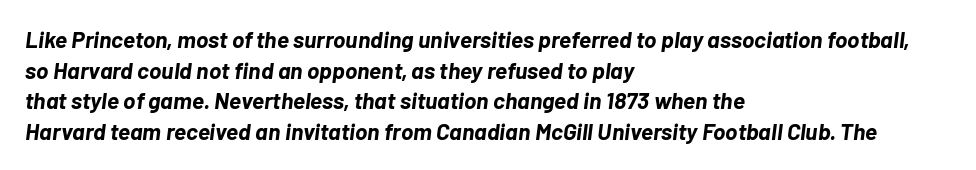
Normally led — the rows are evenly, conventionally spaced. The text block is weighted toward the left margin, trailing off unevenly rightward. Compared with an ordinary text face, these strokes are far heavier — a full bold. The strip under each line holds only bare page. You can tell it's italic because the verticals aren't actually vertical.
